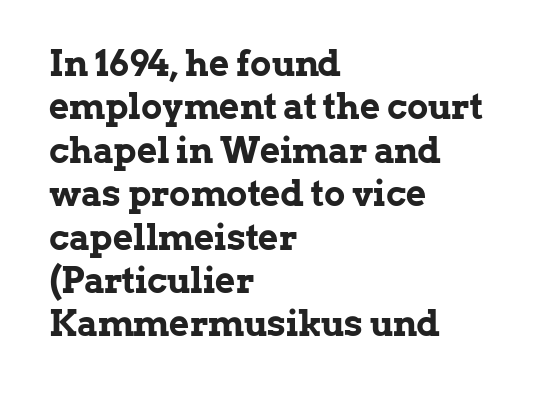
The image shows 35 px bold serif type, upright; set left-aligned, line spacing 1.24x, normal letter spacing, not underlined; low stroke contrast and a medium x-height.
